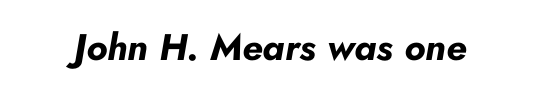
The passage shown is typed in a proportional face where columns would drift. Words float on clear page, feet unadorned. Compared with an ordinary text face, these strokes are far heavier — a full bold. There is no visible air inserted between adjacent glyphs. An italicized treatment has been applied to the whole sample.
